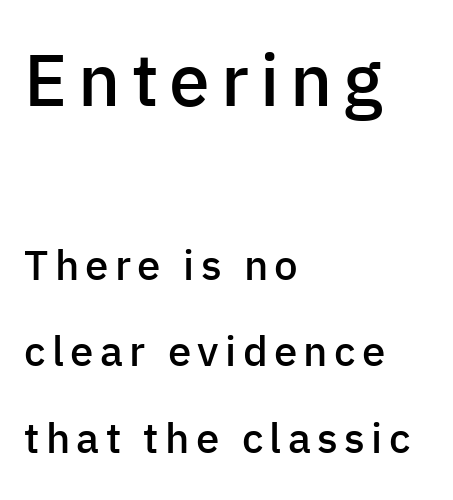
These lines are composed in type without serifs. Reading down the column, the eye jumps a long way to each next line. Varying glyph widths throughout — classic text-font behaviour. Between these two stacked blocks, the higher one wins on size.
